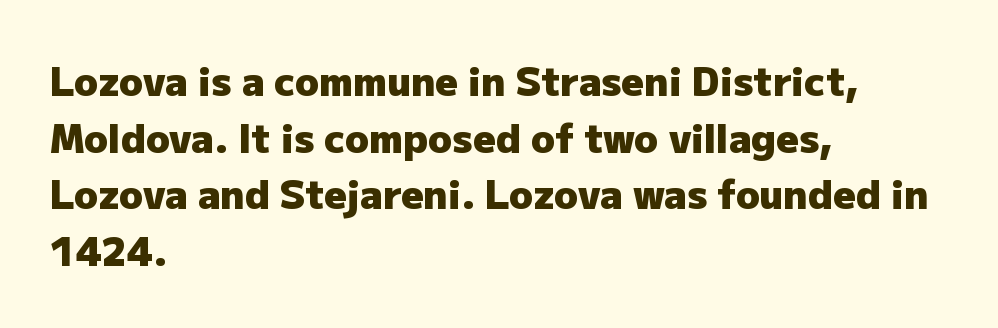
{"serif": "no", "italic": "no", "bold": "yes", "weight": "heavy", "width": "normal", "stroke_contrast": "low", "x_height": "medium", "monospaced": "no", "underline": "no", "align": "left", "line_spacing": "normal", "line_spacing_ratio": 1.45, "letter_spacing": "normal", "letter_spacing_em": 0.0, "glyph_px": 39}
